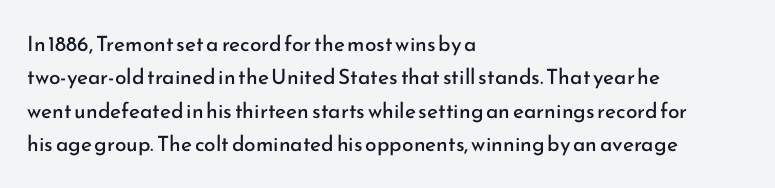
{"italic": "no", "bold": "no", "underline": "no", "align": "left", "line_spacing": "normal", "line_spacing_ratio": 1.59, "letter_spacing": "normal", "letter_spacing_em": 0.0, "glyph_px": 21}
